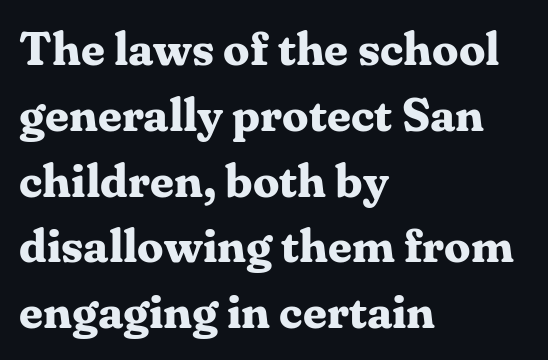
The image shows 47 px bold serif type, upright; set left-aligned, normal line spacing (1.4x), normal letter spacing, not underlined; medium stroke contrast and a medium x-height.
